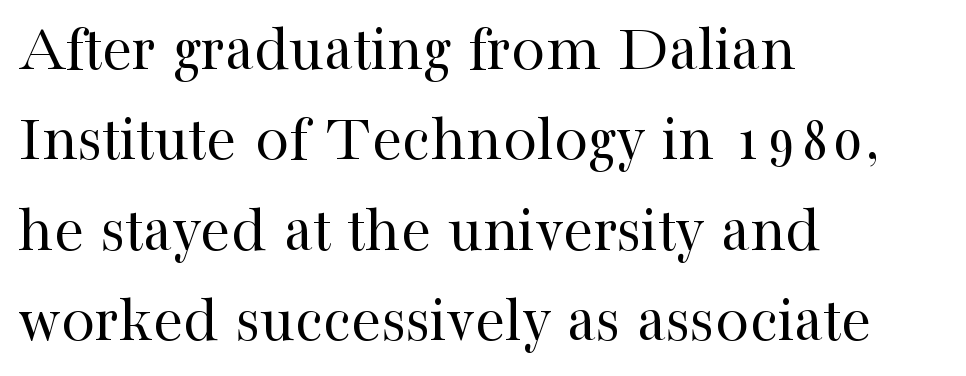
Old-style or modern, the face here clearly has serifs. The typeface has the unassuming heft of standard copy or less. A typesetter would call this leading conventional body-copy spacing. Any mark beneath the type? The region is blank. These lines are rendered in a variable-pitch font.
